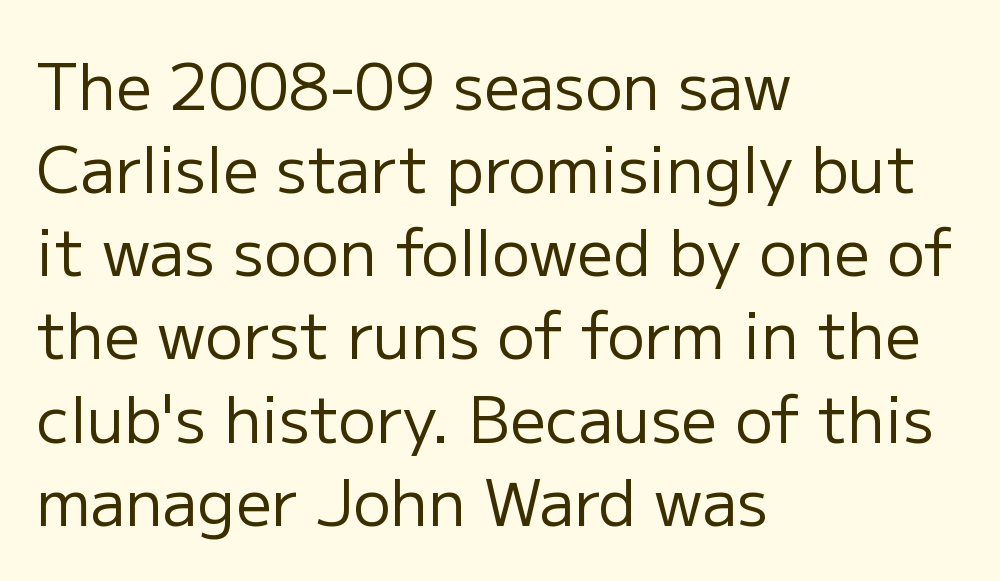
{"serif": "no", "italic": "no", "bold": "no", "weight": "regular", "width": "normal", "stroke_contrast": "low", "x_height": "medium", "monospaced": "no", "underline": "no", "align": "left", "line_spacing": "normal", "line_spacing_ratio": 1.32, "letter_spacing": "normal", "letter_spacing_em": 0.0, "glyph_px": 63}
